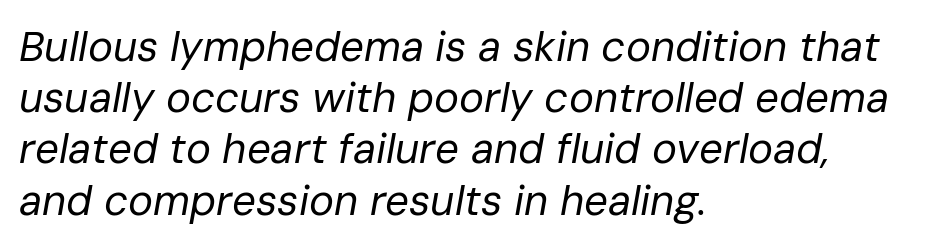
The image shows 42 px regular-weight type, italic (leaning right); set left-aligned, line spacing 1.22x, normal letter spacing, not underlined; low stroke contrast and a medium x-height.
